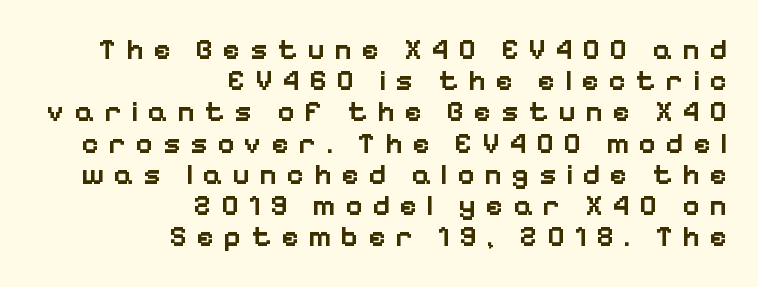
{"serif": "no", "italic": "no", "bold": "semi", "weight": "semibold", "width": "normal", "stroke_contrast": "low", "x_height": "medium", "monospaced": "no", "underline": "no", "align": "right", "line_spacing": "tight", "line_spacing_ratio": 1.04, "letter_spacing": "wide", "letter_spacing_em": 0.31, "glyph_px": 30}
